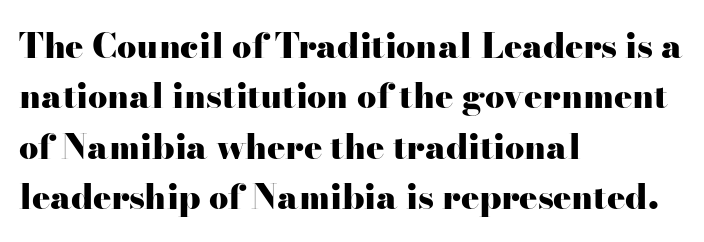
{"serif": "yes", "italic": "no", "bold": "yes", "weight": "heavy", "width": "wide", "stroke_contrast": "high", "x_height": "small", "monospaced": "no", "underline": "no", "align": "left", "line_spacing": "normal", "line_spacing_ratio": 1.48, "letter_spacing": "normal", "letter_spacing_em": 0.0, "glyph_px": 34}
